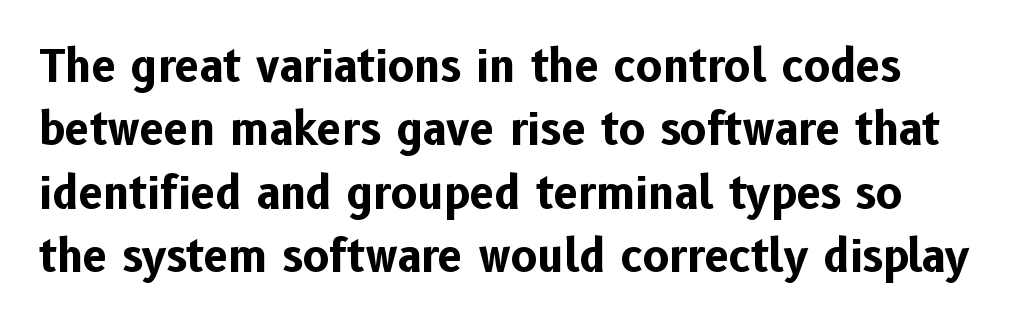
{"serif": "no", "italic": "no", "bold": "yes", "weight": "bold", "width": "normal", "stroke_contrast": "low", "x_height": "medium", "monospaced": "no", "underline": "no", "line_spacing": "normal", "line_spacing_ratio": 1.44, "letter_spacing": "normal", "letter_spacing_em": 0.0, "glyph_px": 44}
